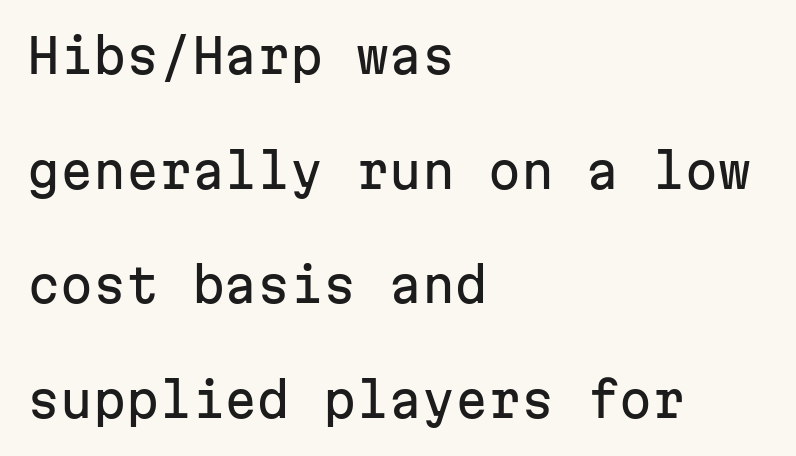
Grotesque or geometric, the face here clearly has no serifs. This sample uses plain, unmodified letter spacing. Horizontal bands of white between lines are thick stripes. Any mark beneath the type? The region is blank. Horizontally, the lines are justified to the leading edge only.
